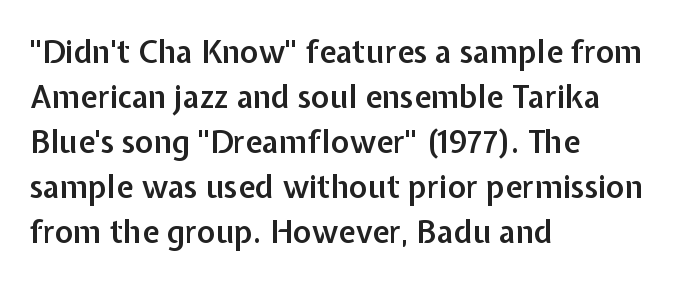
Q: Is the text bold? A: Semi-bold.
Q: Is the text italic (slanted)? A: No, it is upright.
Q: Is the typeface a serif or a sans-serif typeface? A: Sans-serif.
Q: Is the text underlined? A: No.
Q: How is the paragraph aligned? A: Left-aligned.
Q: Is the spacing between letters normal or unusually wide? A: Normal.
Q: Is the spacing between lines tight, normal or loose? A: Normal.
Q: Width (condensed, normal, or wide)? A: Normal.
Q: Stroke contrast? A: Low.
Q: x-height? A: Medium.
Q: Monospaced? A: No.
